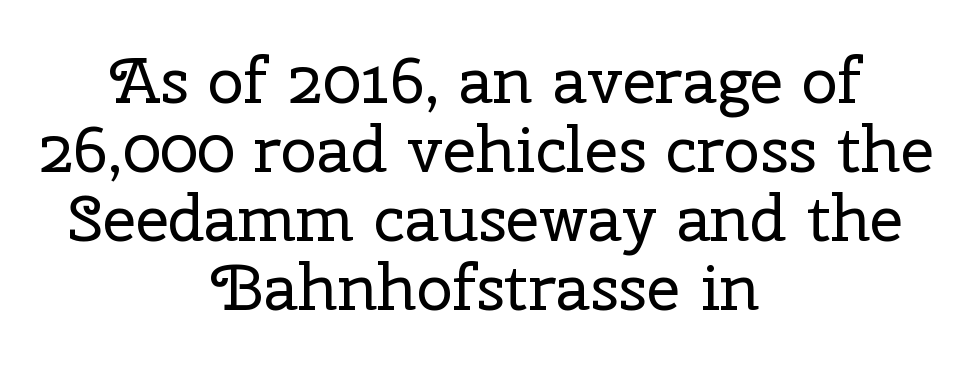
{"serif": "yes", "italic": "no", "bold": "no", "weight": "regular", "width": "normal", "stroke_contrast": "low", "x_height": "medium", "monospaced": "no", "underline": "no", "align": "center", "line_spacing": "tight", "line_spacing_ratio": 1.06, "letter_spacing": "normal", "letter_spacing_em": 0.0, "glyph_px": 65}
